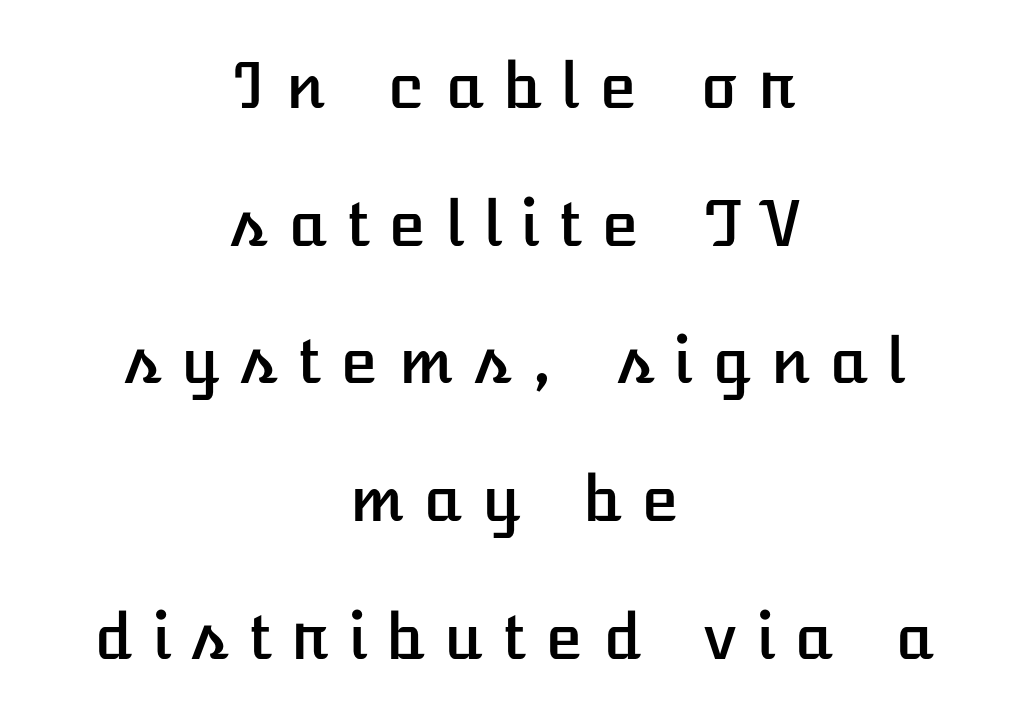
The strip under each line holds only bare page. Upright lettering throughout. The letters are spread apart with noticeably loose tracking. Baseline-to-baseline distance is far greater than the letter height.
